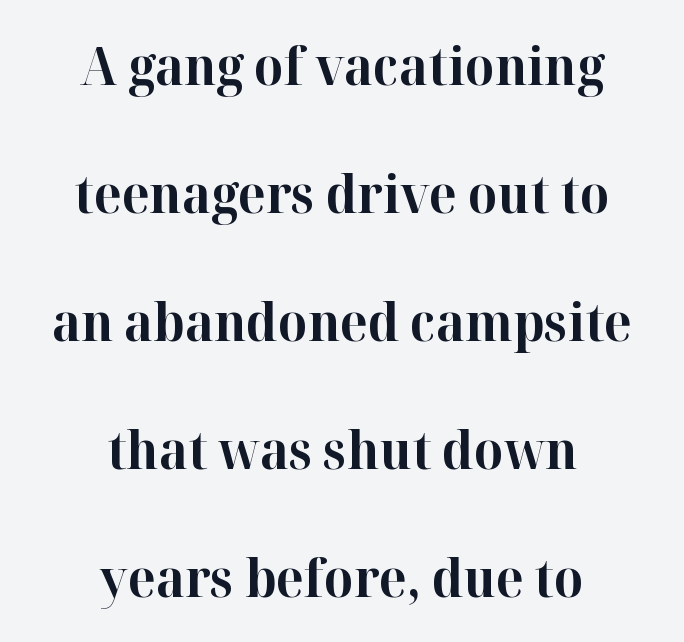
As a designer I'd log this as weight 700, bold. Spacing verdict: proportional, widths tailored to each character. The baseline area is clear. Each letter's strokes conclude with small projecting serifs.
